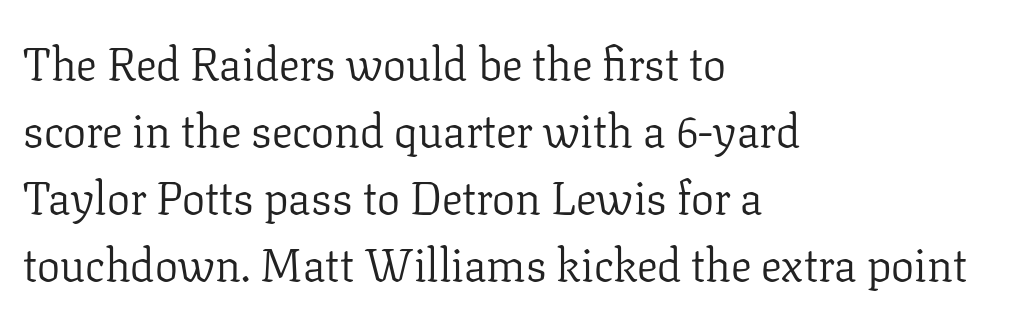
The rendering uses natural spacing where letterforms have individual widths. Underline: absent. The rendering keeps characters at their native spacing. Small tapered or slab feet sit at the stroke ends, so this counts as serif. Vertically, the passage feels balanced, rows spaced as you'd expect. No letter is thick-stroked: the sample isn't bold.
